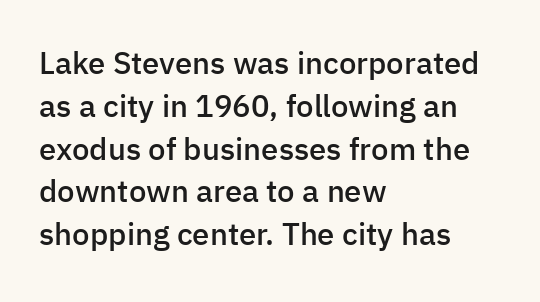
In CSS terms this would be text-align: left. There is no visible air inserted between adjacent glyphs. Students, observe: this is what conventionally led text looks like. A sans-serif font was chosen for this passage. This sample has the flowing, uneven cadence of proportional lettering.
